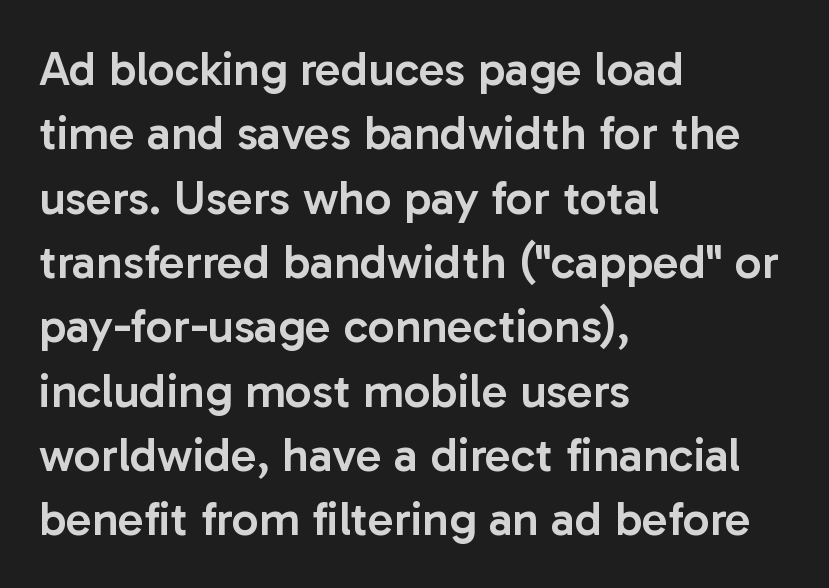
The image shows 48 px semibold sans-serif type, upright; set left-aligned, normal line spacing (1.34x), normal letter spacing, not underlined; low stroke contrast and a medium x-height.
